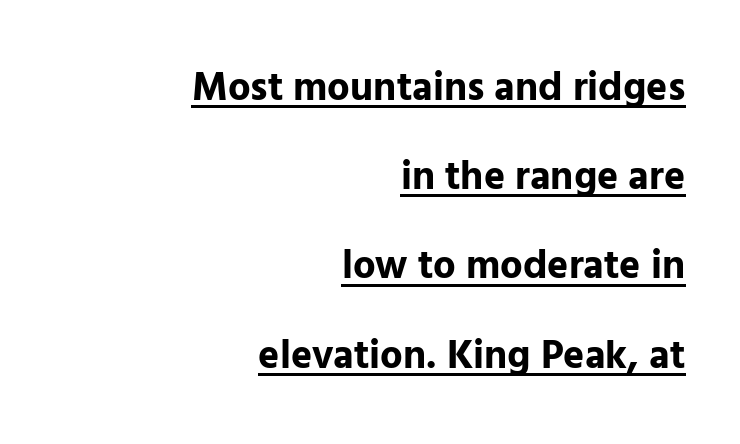
Q: Is the text bold? A: Yes.
Q: Is the text italic (slanted)? A: No, it is upright.
Q: Is the typeface a serif or a sans-serif typeface? A: Sans-serif.
Q: Is the text underlined? A: Yes.
Q: How is the paragraph aligned? A: Right-aligned.
Q: Is the spacing between letters normal or unusually wide? A: Normal.
Q: Is the spacing between lines tight, normal or loose? A: Loose.
Q: Width (condensed, normal, or wide)? A: Normal.
Q: Stroke contrast? A: Low.
Q: x-height? A: Medium.
Q: Monospaced? A: No.
